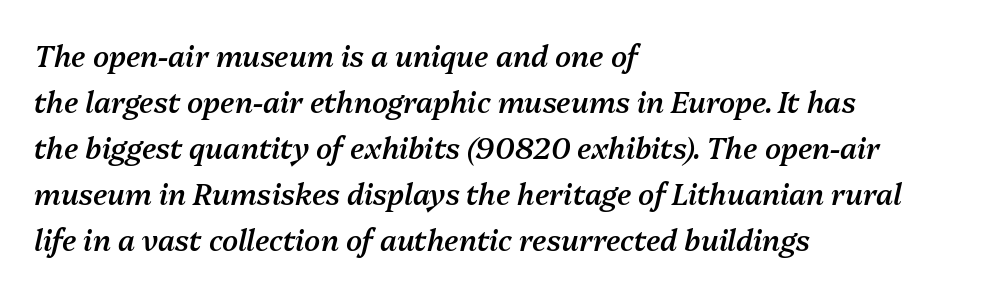
The letters sit at their default tracking, neither squeezed nor spread. The sample has been set in demibold, a notch under bold. Think of a printed novel: that variable character pitch is what you see here. Each line starts at the same left margin while the right side varies.
